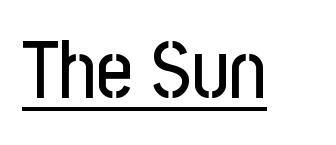
{"serif": "no", "italic": "no", "width": "condensed", "stroke_contrast": "low", "x_height": "medium", "monospaced": "no", "underline": "yes", "letter_spacing": "normal", "letter_spacing_em": 0.0, "glyph_px": 80}
